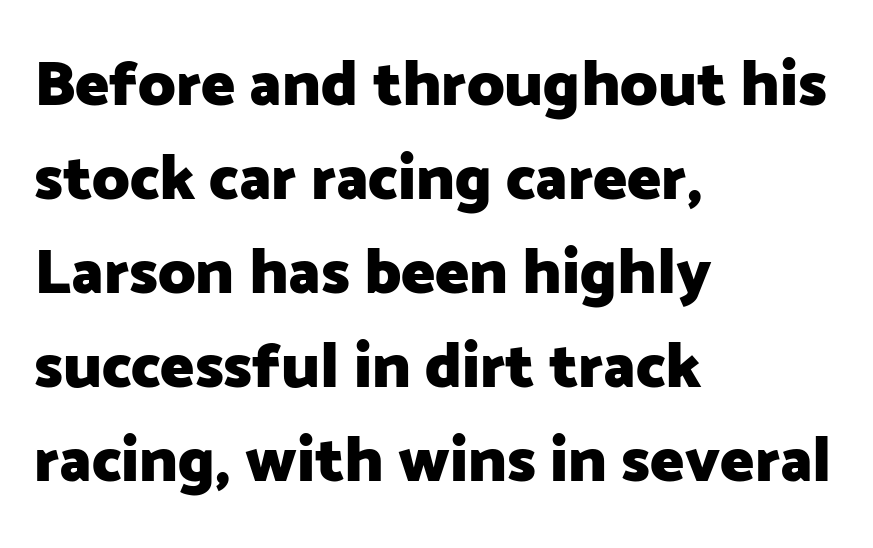
Q: Is the text bold? A: Yes.
Q: Is the text italic (slanted)? A: No, it is upright.
Q: Is the typeface a serif or a sans-serif typeface? A: Sans-serif.
Q: Is the text underlined? A: No.
Q: How is the paragraph aligned? A: Left-aligned.
Q: Is the spacing between letters normal or unusually wide? A: Normal.
Q: Is the spacing between lines tight, normal or loose? A: Normal.
Q: Width (condensed, normal, or wide)? A: Normal.
Q: Stroke contrast? A: Low.
Q: x-height? A: Medium.
Q: Monospaced? A: No.
